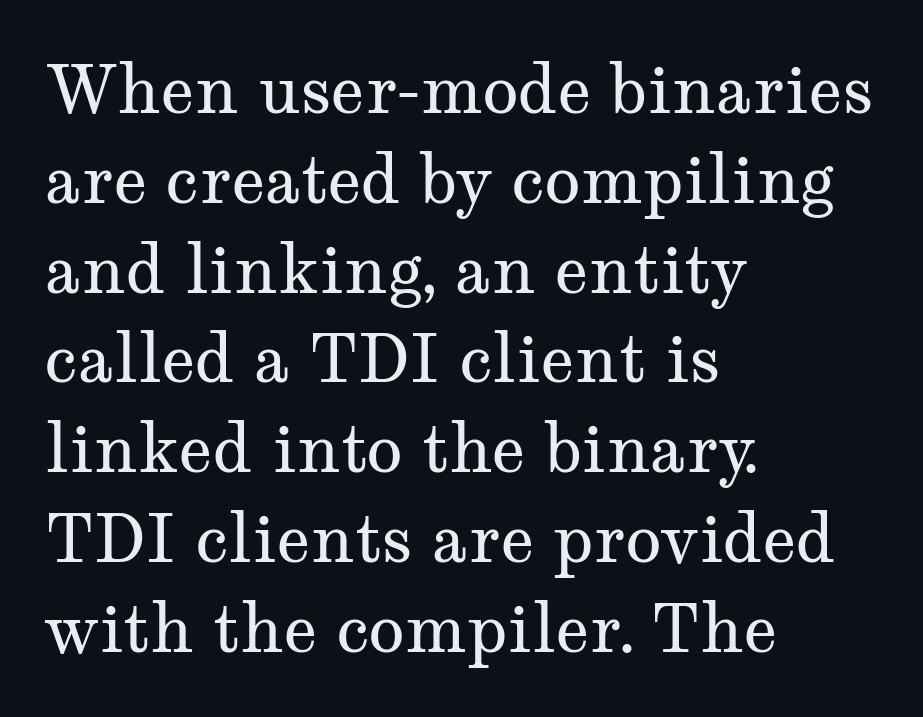
Q: Is the text bold? A: No.
Q: Is the text italic (slanted)? A: No, it is upright.
Q: Is the typeface a serif or a sans-serif typeface? A: Serif.
Q: Is the text underlined? A: No.
Q: How is the paragraph aligned? A: Left-aligned.
Q: Is the spacing between letters normal or unusually wide? A: Normal.
Q: Is the spacing between lines tight, normal or loose? A: Normal.
Q: Width (condensed, normal, or wide)? A: Wide.
Q: Stroke contrast? A: Medium.
Q: x-height? A: Medium.
Q: Monospaced? A: No.
